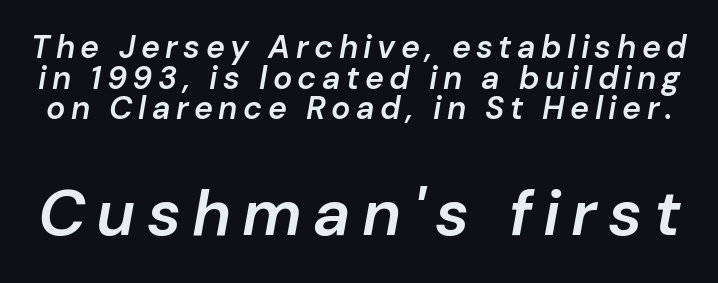
Descenders are the only things crossing below the line. A typesetter would call this proportional, since set widths differ per character. Students, observe: this is what under-led, compact text looks like. Bigger letters appear in the bottom chunk; the top chunk is reduced. Firm but not heavy-handed strokes: this text is semibold. The face used here has a pronounced slope to its letters.
